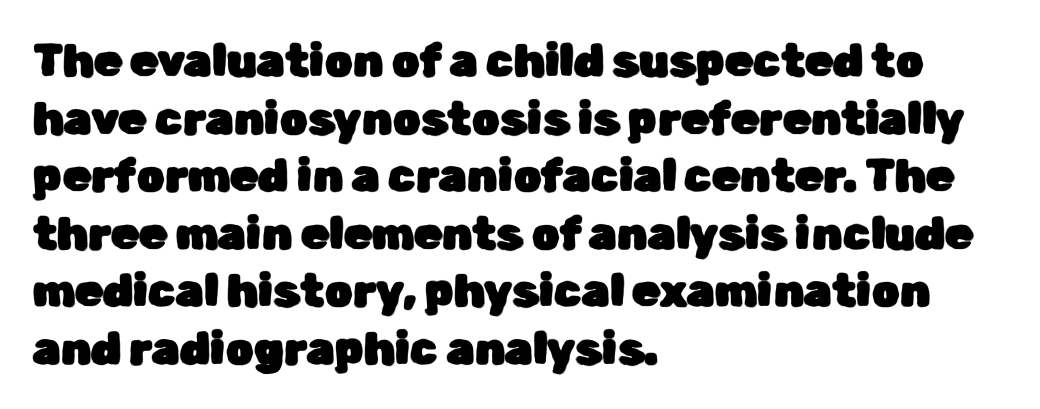
Does the lettering tilt? It doesn't — this is upright. The lines sit at an ordinary, default distance from one another. The typeface chosen for these lines omits serifs. The passage shown is typed in a proportional face where columns would drift.
